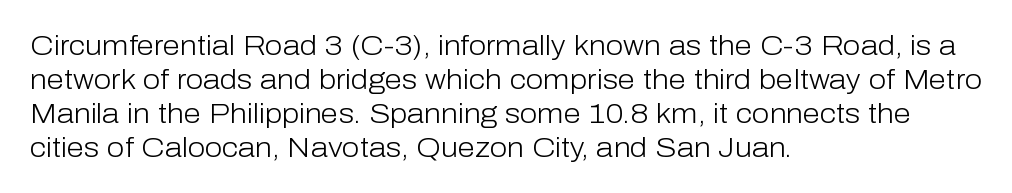
Spacing verdict: proportional, widths tailored to each character. Unbolded letterforms with no extra heft. Is the block centered? No — it sits flush against the left margin. Words appear dense and cohesive because spacing is normal. Nope, not italic — everything's standing straight. Are there feet on the stems? There aren't — it's a sans.
